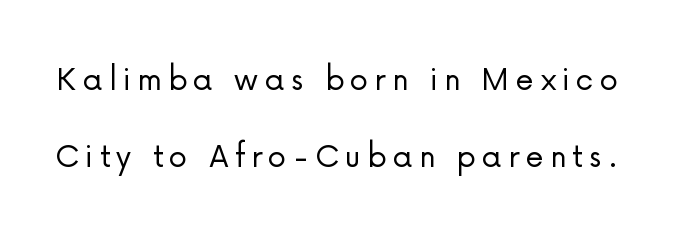
Line spacing here is loose. Are there feet on the stems? There aren't — it's a sans. Stroke mass is kept to a normal reading level or below. The glyphs are unaccompanied by any horizontal stroke below them. Spacing verdict: proportional, widths tailored to each character. In terms of posture, this sample is upright.
